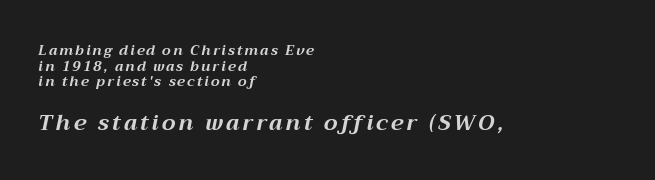
The image shows 22 px bold type, italic (leaning right); set left-aligned, tight line spacing (1.12x), not underlined; the second (bottom) block is 1.57x larger.
